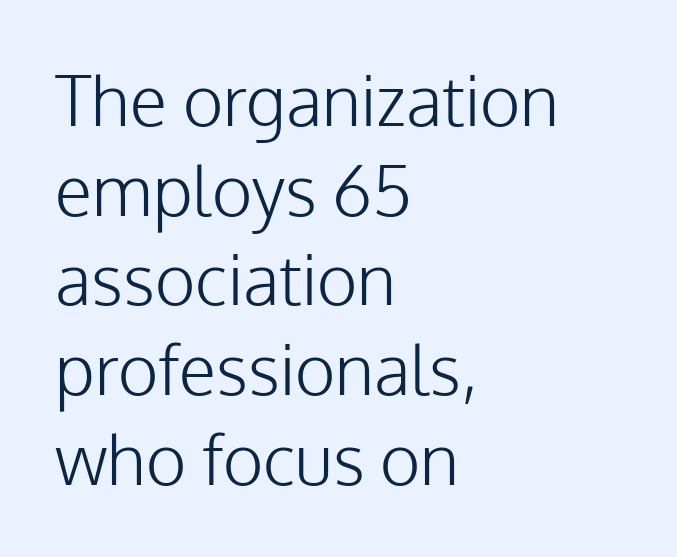
All the whitespace from short lines collects on the right. A typesetter would mark this as roman, not italic. The characters are drawn with everyday or finer stroke widths. Regarding serifs, this sample does without them. What stands out about the letter spacing? Nothing — it is the standard amount. The letters advance in unequal steps, a hallmark of proportional type.
